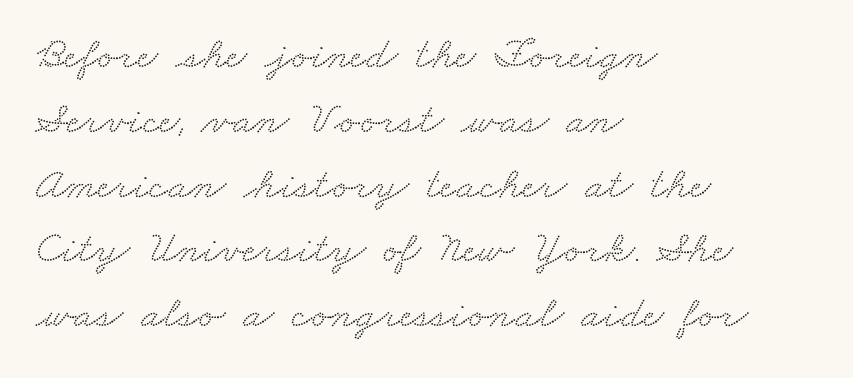
The letters carry serifs — small finishing strokes at the ends of their stems. Layout note: lines flush left. There is no visible air inserted between adjacent glyphs. Spacing verdict: proportional, widths tailored to each character. No word sits above an underline.
